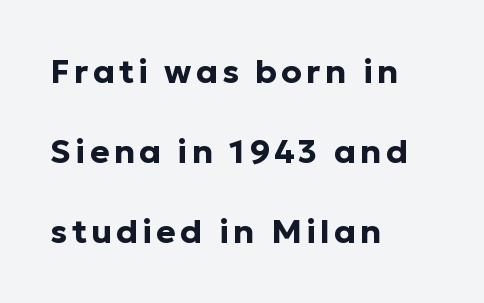
{"serif": "no", "italic": "no", "bold": "yes", "weight": "bold", "width": "normal", "stroke_contrast": "low", "x_height": "medium", "monospaced": "no", "underline": "no", "align": "left", "line_spacing": "loose", "line_spacing_ratio": 2.42, "glyph_px": 33}
